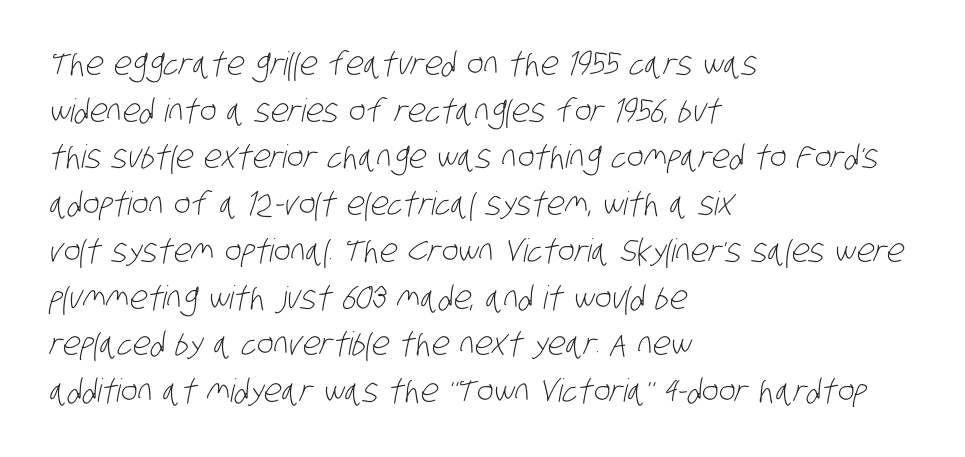
{"serif": "no", "bold": "no", "weight": "light", "width": "condensed", "stroke_contrast": "low", "x_height": "large", "monospaced": "no", "underline": "no", "align": "left", "line_spacing": "normal", "line_spacing_ratio": 1.46, "letter_spacing": "normal", "letter_spacing_em": 0.0, "glyph_px": 32}
